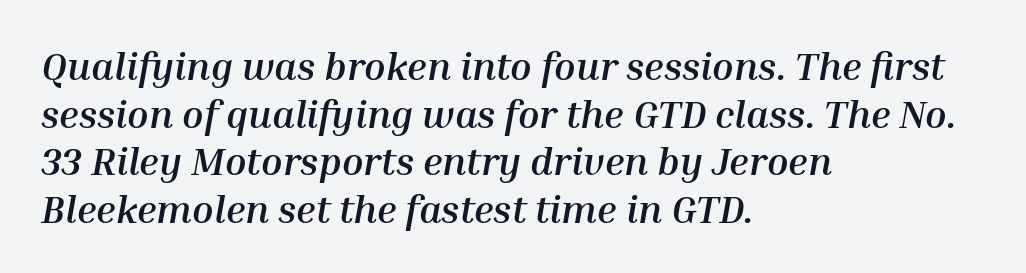
The image shows 39 px semibold type, italic (leaning right); set left-aligned, line spacing 1.22x, normal letter spacing, not underlined; medium stroke contrast and a medium x-height.
